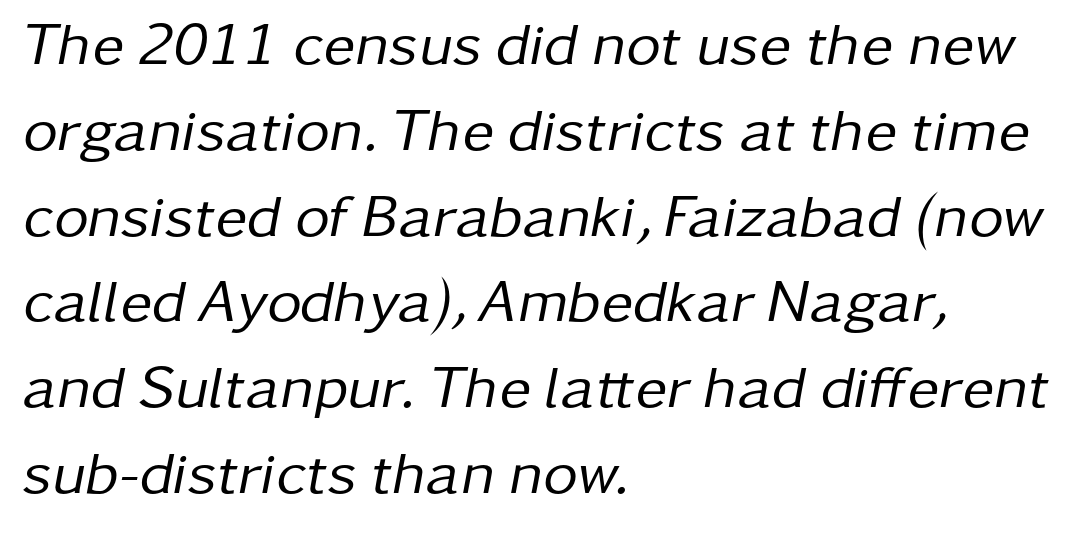
The image shows 60 px regular-weight type, italic (leaning right); set left-aligned, normal line spacing (1.43x), normal letter spacing, not underlined; low stroke contrast and a medium x-height.
